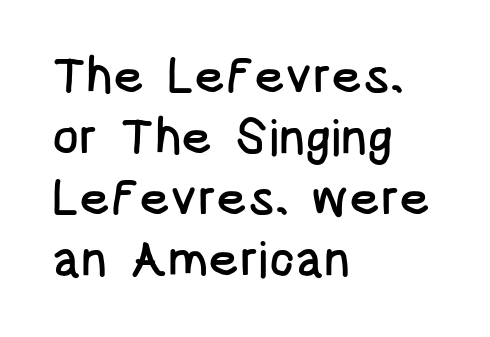
Q: Is the text italic (slanted)? A: No, it is upright.
Q: Is the typeface a serif or a sans-serif typeface? A: Sans-serif.
Q: Is the text underlined? A: No.
Q: How is the paragraph aligned? A: Left-aligned.
Q: Is the spacing between letters normal or unusually wide? A: Normal.
Q: Width (condensed, normal, or wide)? A: Condensed.
Q: Stroke contrast? A: Low.
Q: x-height? A: Large.
Q: Monospaced? A: No.
